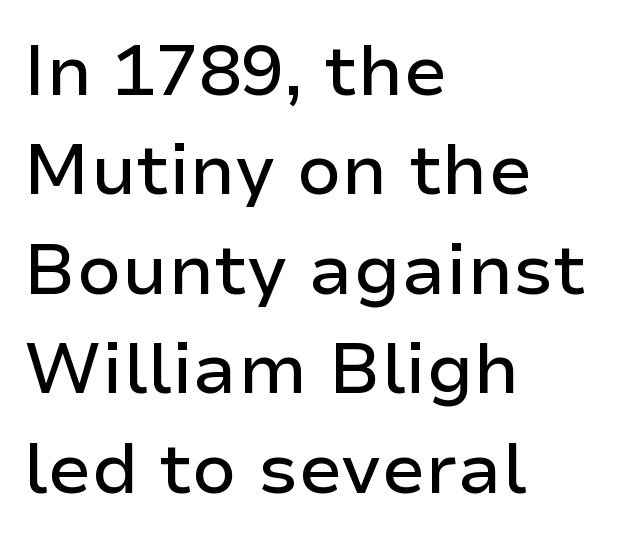
How are the letters spaced? Ordinarily, with no added tracking. These lines stack with their left ends in a neat column. Rendered with straight, roman letterforms. Underline: absent.
